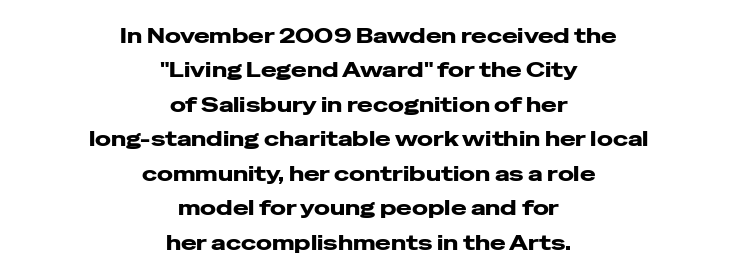
{"italic": "no", "bold": "yes", "underline": "no", "align": "center", "line_spacing": "normal", "line_spacing_ratio": 1.64, "letter_spacing": "normal", "letter_spacing_em": 0.0, "glyph_px": 21}
